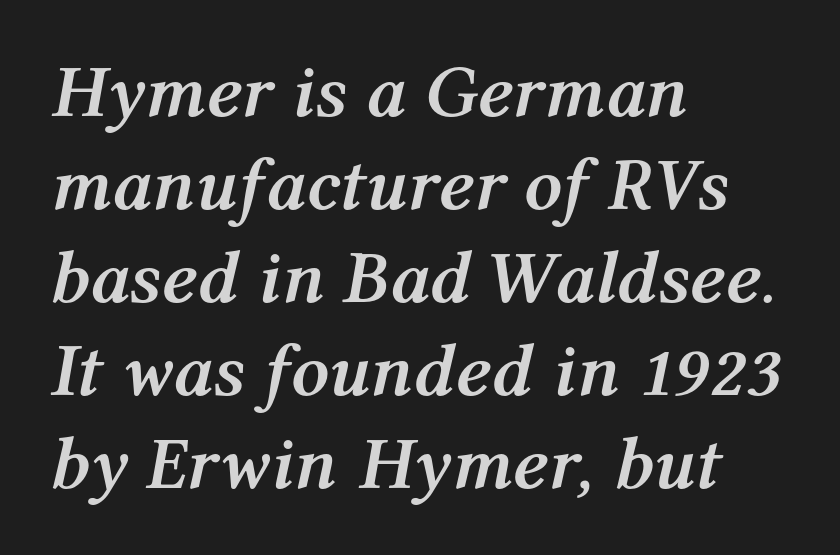
Q: Is the text bold? A: Yes.
Q: Is the text italic (slanted)? A: Yes, it leans right by about 12 degrees.
Q: Is the text underlined? A: No.
Q: How is the paragraph aligned? A: Left-aligned.
Q: Is the spacing between letters normal or unusually wide? A: Normal.
Q: Width (condensed, normal, or wide)? A: Normal.
Q: Stroke contrast? A: Medium.
Q: x-height? A: Medium.
Q: Monospaced? A: No.
